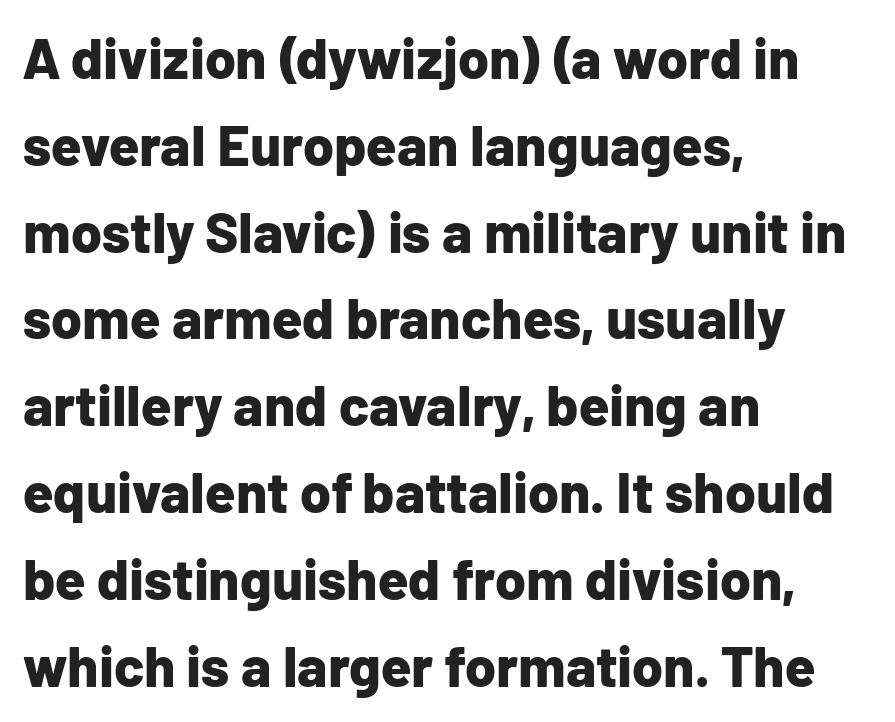
The image shows 56 px bold sans-serif type, upright; set left-aligned, normal line spacing (1.55x), normal letter spacing, not underlined; low stroke contrast and a medium x-height.
